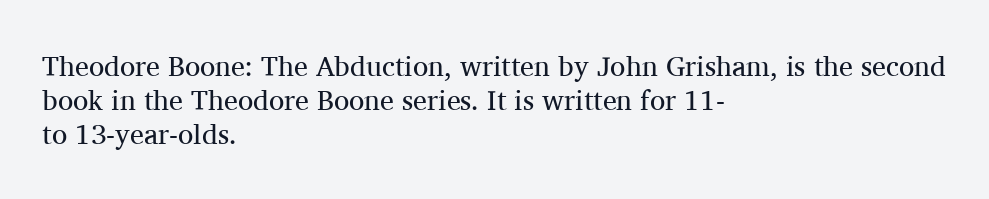
Posture: vertical. The text was rendered using a seriffed face with decorative stroke endings. Vertical stems look standard width or narrower in stroke. Nobody touched the tracking dial on this one. Leftover space on each line is placed entirely after the last word. Decoration check: the copy has no underline.
